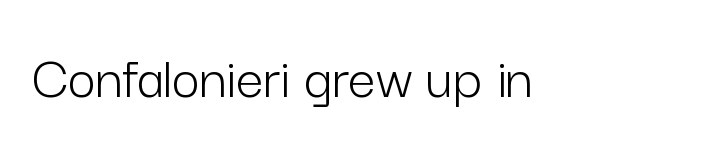
Q: Is the text bold? A: No.
Q: Is the text italic (slanted)? A: No, it is upright.
Q: Is the typeface a serif or a sans-serif typeface? A: Sans-serif.
Q: Is the text underlined? A: No.
Q: Is the spacing between letters normal or unusually wide? A: Normal.
Q: Width (condensed, normal, or wide)? A: Normal.
Q: Stroke contrast? A: Low.
Q: x-height? A: Medium.
Q: Monospaced? A: No.
